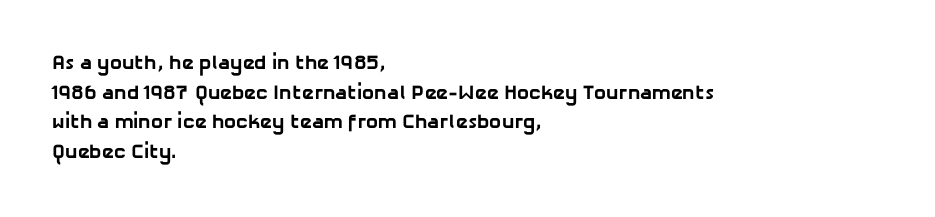
The image shows 20 px bold type; set left-aligned, normal line spacing (1.48x), normal letter spacing, not underlined.
